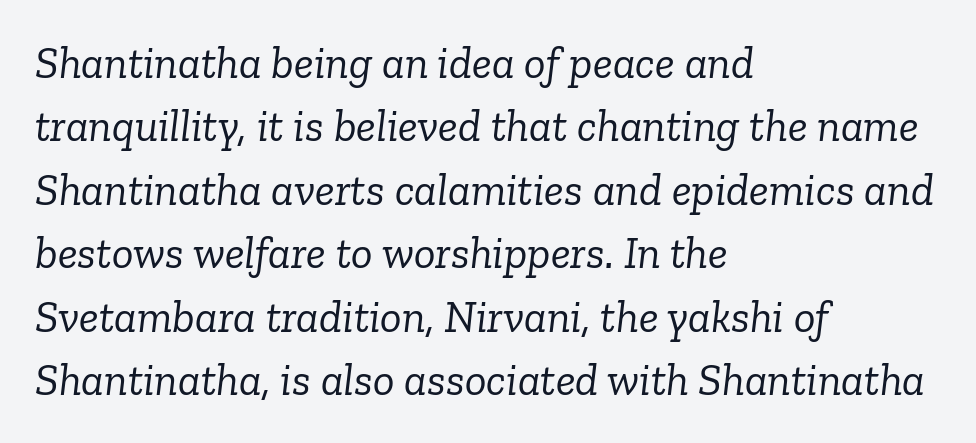
The image shows 45 px light serif type, italic (leaning right); set left-aligned, normal line spacing (1.41x), normal letter spacing, not underlined; low stroke contrast and a medium x-height.
